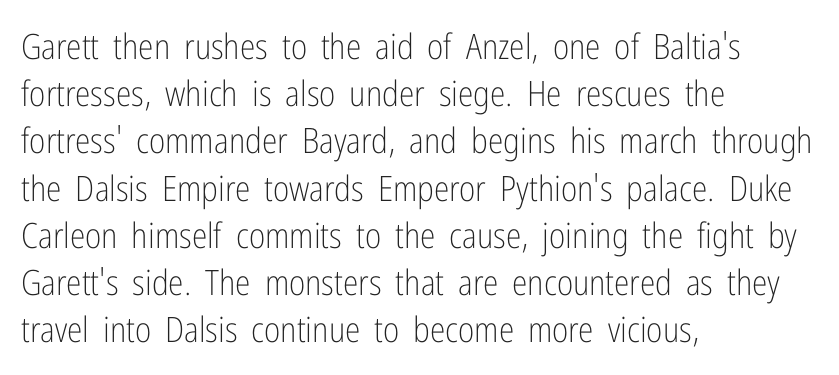
The image shows 35 px light, condensed sans-serif type, upright; set left-aligned, normal line spacing (1.35x), normal letter spacing, not underlined; low stroke contrast and a medium x-height.
